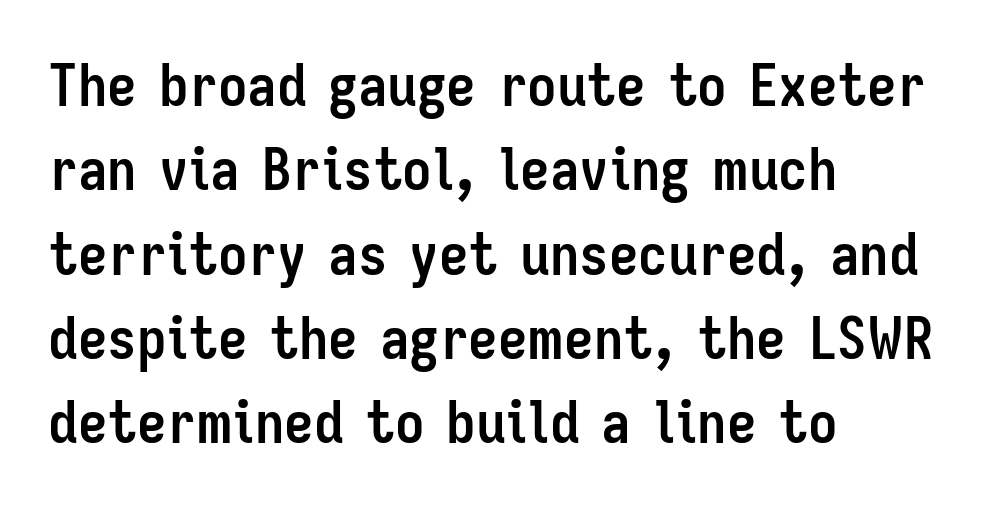
The string is rendered with underlining switched off. These lines sit exactly where default settings would place them. These lines are rendered in a variable-pitch font. Is there any slant? The stems are plumb. Plenty of ink on the page — the face is bold. Check where the strokes stop: nothing finishes them off — pure sans.
